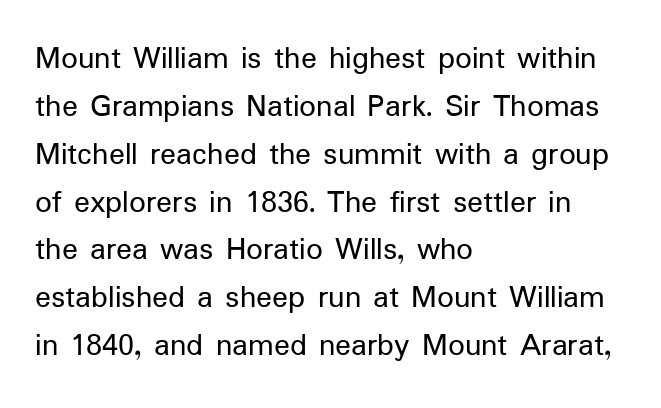
Casual observation: everything's shoved over to the left. Classification — sans serif. The typography opts for an upright posture over an oblique one. Here the designer chose a conventional face with non-uniform glyph widths. The rendering uses a moderate line-height, typical for paragraphs.
